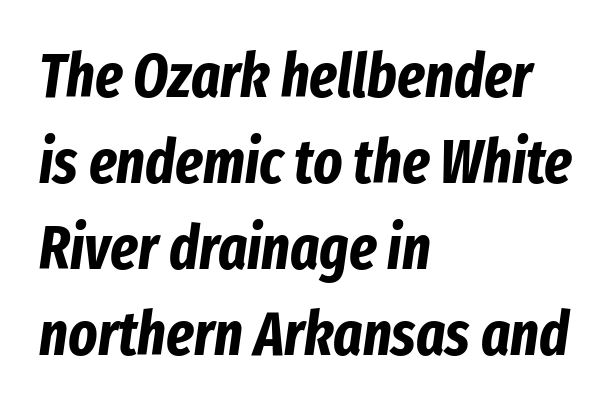
{"italic": "yes", "lean": "right", "slant_degrees": 8, "bold": "yes", "weight": "bold", "width": "condensed", "stroke_contrast": "low", "x_height": "medium", "monospaced": "no", "underline": "no", "align": "left", "line_spacing": "normal", "line_spacing_ratio": 1.41, "letter_spacing": "normal", "letter_spacing_em": 0.0, "glyph_px": 61}
